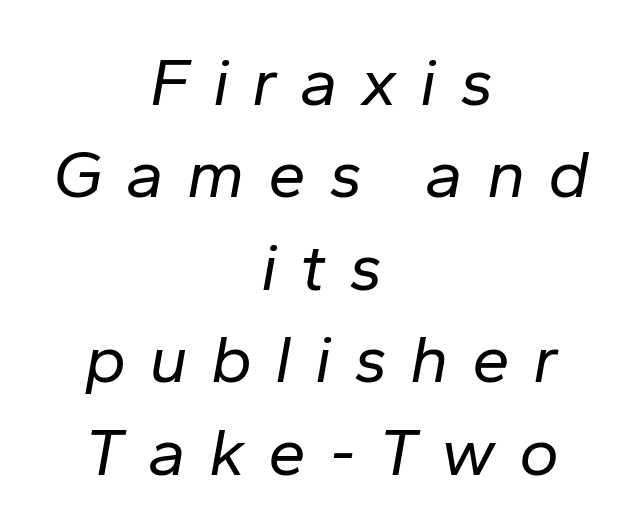
Summary of weight: not heavy and not bold. Look at the tracking — it's clearly loosened, letters drifting apart. Each letter keeps its own natural width here, so spacing adapts to shape. Does the copy run flush right? No — it is centered line by line. Rule under the text: the space is simply empty.
